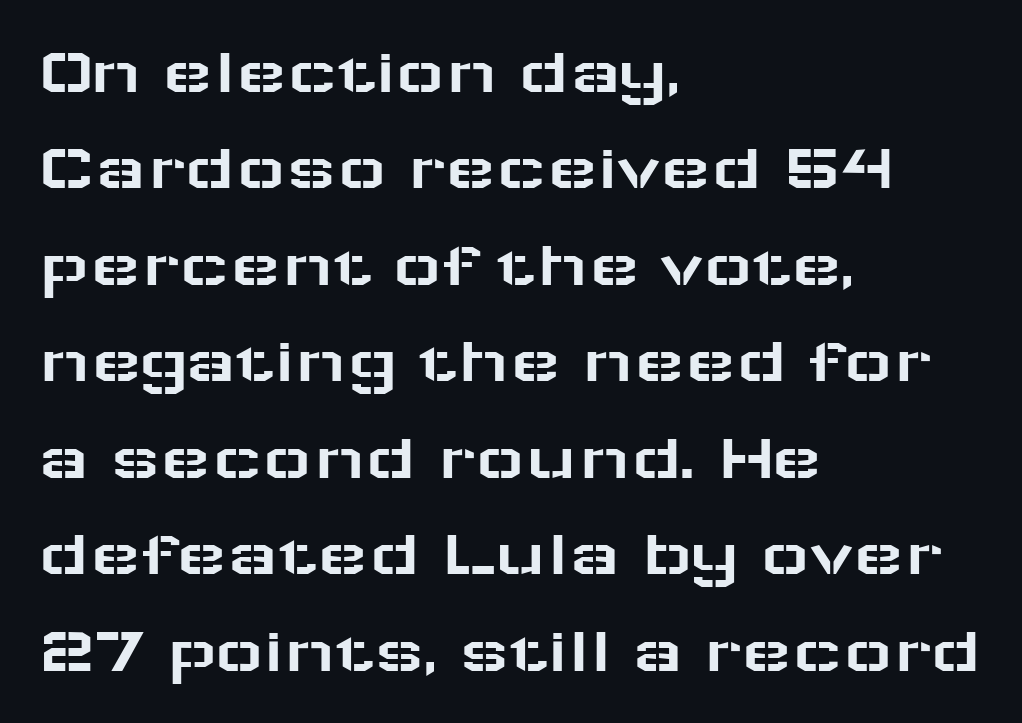
Q: Is the text italic (slanted)? A: No, it is upright.
Q: Is the typeface a serif or a sans-serif typeface? A: Sans-serif.
Q: Is the text underlined? A: No.
Q: How is the paragraph aligned? A: Left-aligned.
Q: Is the spacing between letters normal or unusually wide? A: Normal.
Q: Is the spacing between lines tight, normal or loose? A: Normal.
Q: Width (condensed, normal, or wide)? A: Wide.
Q: Stroke contrast? A: Low.
Q: x-height? A: Medium.
Q: Monospaced? A: No.
